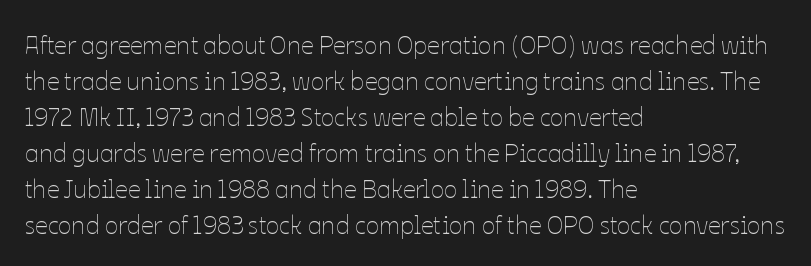
Q: Is the text bold? A: No.
Q: Is the text italic (slanted)? A: No, it is upright.
Q: Is the text underlined? A: No.
Q: How is the paragraph aligned? A: Left-aligned.
Q: Is the spacing between letters normal or unusually wide? A: Normal.
Q: Is the spacing between lines tight, normal or loose? A: Normal.
